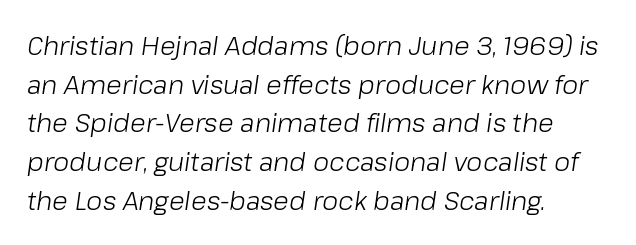
{"italic": "yes", "lean": "right", "slant_degrees": 8, "bold": "no", "underline": "no", "align": "left", "line_spacing": "normal", "line_spacing_ratio": 1.49, "letter_spacing": "normal", "letter_spacing_em": 0.0, "glyph_px": 26}
